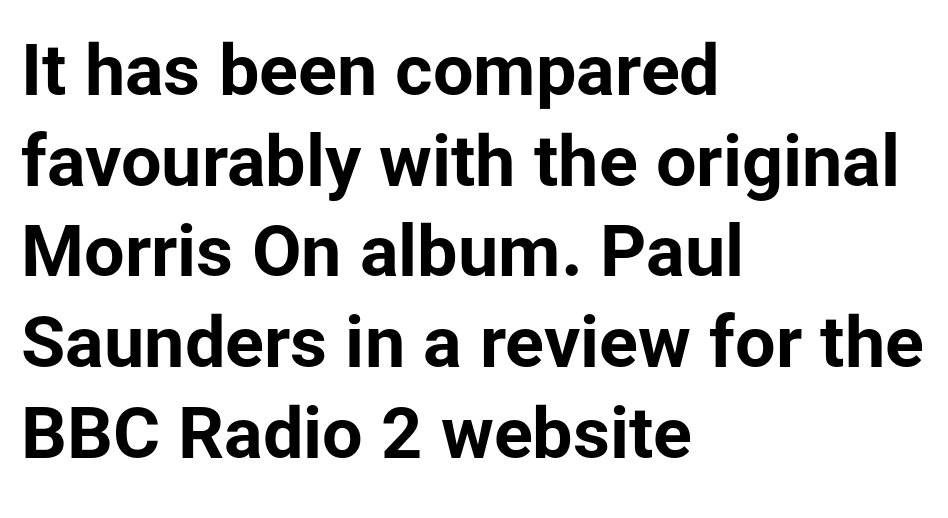
Q: Is the text bold? A: Yes.
Q: Is the text italic (slanted)? A: No, it is upright.
Q: Is the typeface a serif or a sans-serif typeface? A: Sans-serif.
Q: Is the text underlined? A: No.
Q: How is the paragraph aligned? A: Left-aligned.
Q: Is the spacing between letters normal or unusually wide? A: Normal.
Q: Is the spacing between lines tight, normal or loose? A: Normal.
Q: Width (condensed, normal, or wide)? A: Normal.
Q: Stroke contrast? A: Low.
Q: x-height? A: Medium.
Q: Monospaced? A: No.
